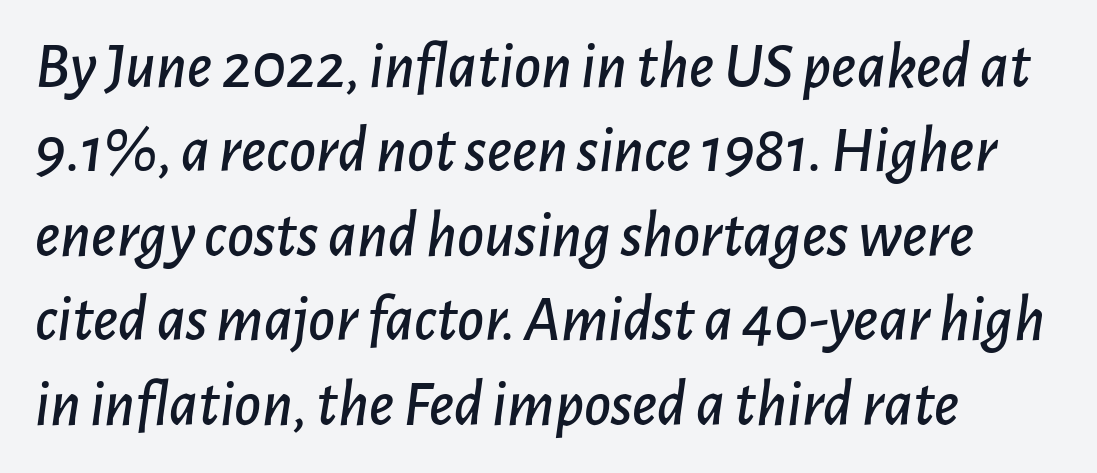
{"italic": "yes", "lean": "right", "slant_degrees": 7, "width": "normal", "stroke_contrast": "low", "x_height": "medium", "monospaced": "no", "underline": "no", "align": "left", "line_spacing": "normal", "line_spacing_ratio": 1.3, "letter_spacing": "normal", "letter_spacing_em": 0.0, "glyph_px": 65}
